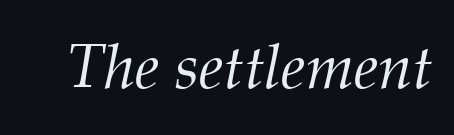
{"serif": "yes", "italic": "yes", "lean": "right", "slant_degrees": 12, "bold": "no", "weight": "light", "width": "normal", "stroke_contrast": "medium", "x_height": "medium", "monospaced": "no", "underline": "no", "letter_spacing": "normal", "letter_spacing_em": 0.0, "glyph_px": 62}
